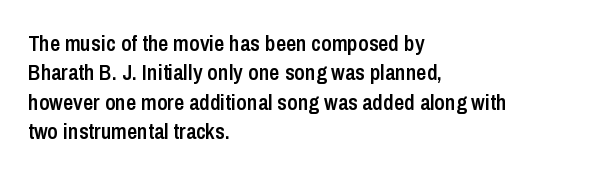
{"italic": "no", "bold": "semi", "underline": "no", "align": "left", "line_spacing": "normal", "line_spacing_ratio": 1.34, "letter_spacing": "normal", "letter_spacing_em": 0.0, "glyph_px": 22}
